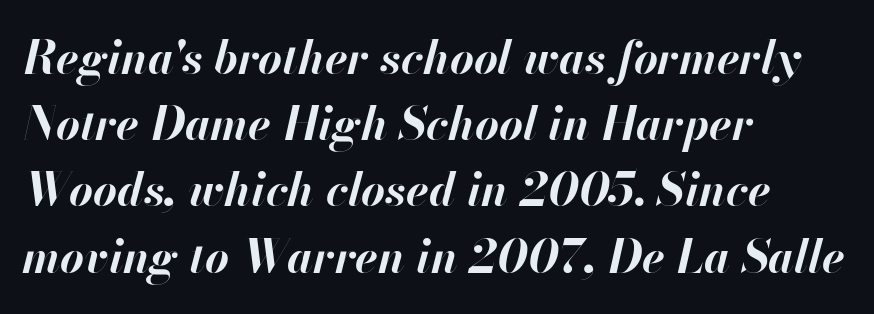
{"italic": "yes", "lean": "right", "slant_degrees": 13, "bold": "yes", "weight": "bold", "width": "normal", "stroke_contrast": "high", "x_height": "small", "monospaced": "no", "underline": "no", "align": "left", "line_spacing": "normal", "line_spacing_ratio": 1.44, "letter_spacing": "normal", "letter_spacing_em": 0.0, "glyph_px": 46}
